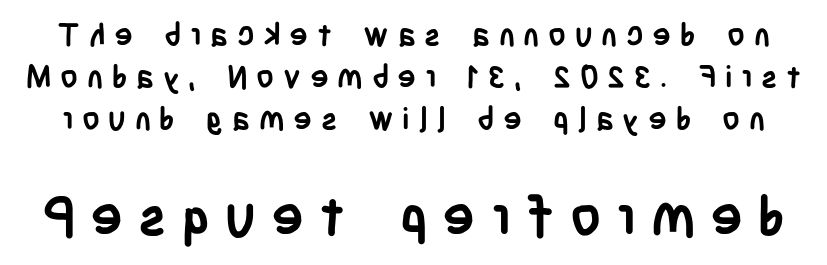
Compared with an ordinary text face, these strokes are far heavier — a full bold. Is this a sans? Yes — the strokes have no serifs. Quick note: not italic, upright. These two chunks differ in scale, with the bottom chunk taking the larger measure. Baseline-to-baseline distance is the conventional proportion of letter height. What stands out about the letter spacing? Its width — letters are far apart.
